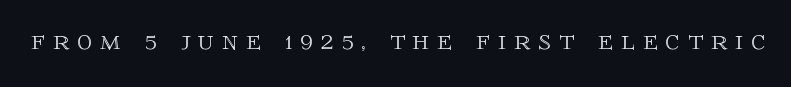
Q: Is the text italic (slanted)? A: No, it is upright.
Q: Is the text underlined? A: No.
Q: Is the spacing between letters normal or unusually wide? A: Unusually wide.
Q: Width (condensed, normal, or wide)? A: Normal.
Q: x-height? A: Large.
Q: Monospaced? A: No.
